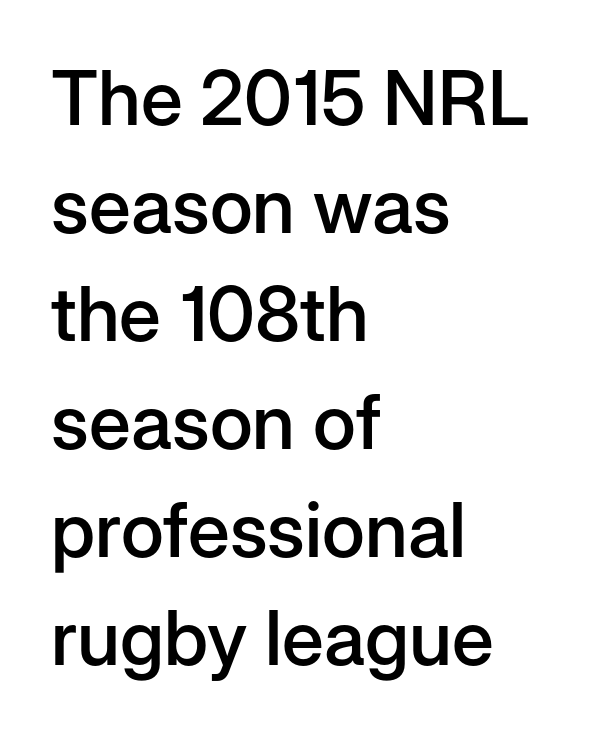
Its strokes are somewhat broadened, the hallmark of semibold type. The glyphs are unaccompanied by any horizontal stroke below them. This is the regular roman posture of the typeface. Is this a fixed-width face? No — the glyphs have proportional, varying widths.
